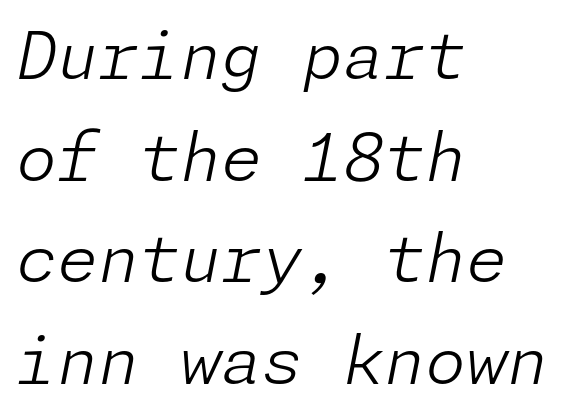
Rows of type keep a routine distance in the vertical direction. Plain, unruled lines of type. Casual observation: everything's shoved over to the left. If you drew a line through each stem, it would be angled. Heaviness? Minimal to ordinary, like unemphasized prose. Honestly, the letter spacing is just normal — you wouldn't notice it.
